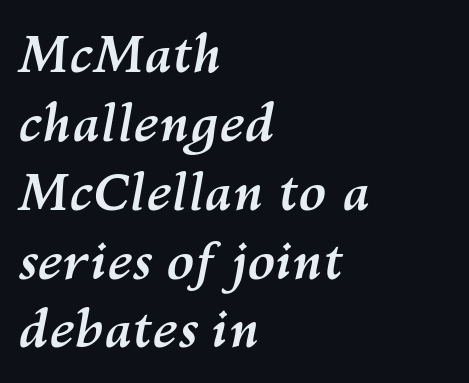
The image shows 51 px semibold type, italic (leaning right); set left-aligned, normal line spacing (1.35x), normal letter spacing, not underlined; medium stroke contrast and a medium x-height.
